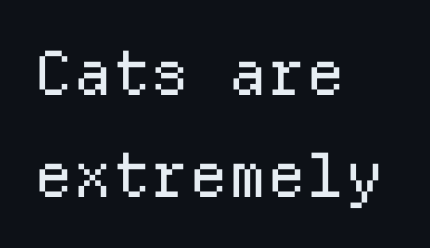
The foot of each line stays bare and open. Is the stroke heavy? The answer is a plain regular-or-lighter. One glance says typical: line gaps are just what's usual. Unlike a traditional serif, this face leaves its strokes unadorned.
